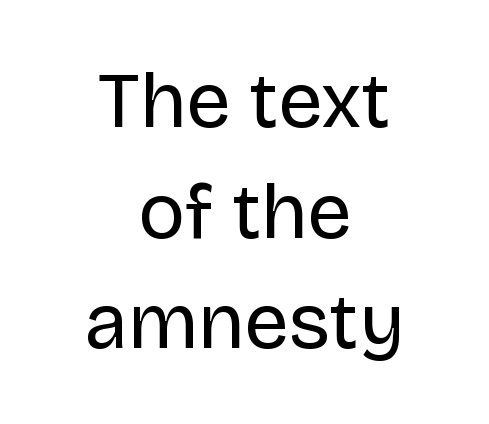
Q: Is the text bold? A: No.
Q: Is the text italic (slanted)? A: No, it is upright.
Q: Is the typeface a serif or a sans-serif typeface? A: Sans-serif.
Q: Is the text underlined? A: No.
Q: How is the paragraph aligned? A: Centered.
Q: Is the spacing between letters normal or unusually wide? A: Normal.
Q: Is the spacing between lines tight, normal or loose? A: Normal.
Q: Width (condensed, normal, or wide)? A: Normal.
Q: Stroke contrast? A: Low.
Q: x-height? A: Large.
Q: Monospaced? A: No.
